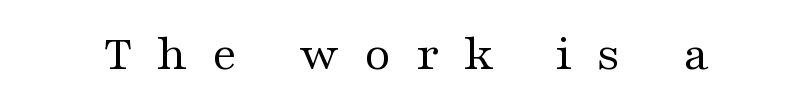
{"serif": "yes", "italic": "no", "bold": "no", "weight": "regular", "width": "wide", "stroke_contrast": "medium", "x_height": "medium", "monospaced": "no", "underline": "no", "letter_spacing": "wide", "letter_spacing_em": 0.49, "glyph_px": 51}
